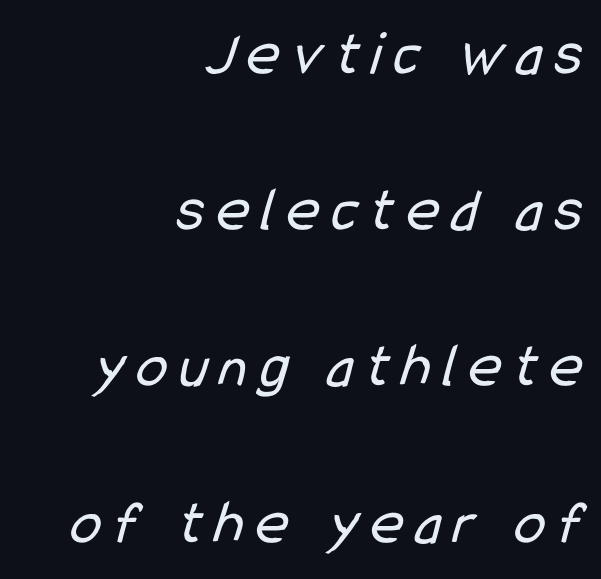
Casual observation: everything's shoved over to the right. Stroke mass is kept to a normal reading level or below. If you measured baseline to baseline, you'd find a long distance. Has an underline been added? It has not. A typesetter would call this proportional, since set widths differ per character. Does the type have serifs? No, each stem ends abruptly.
